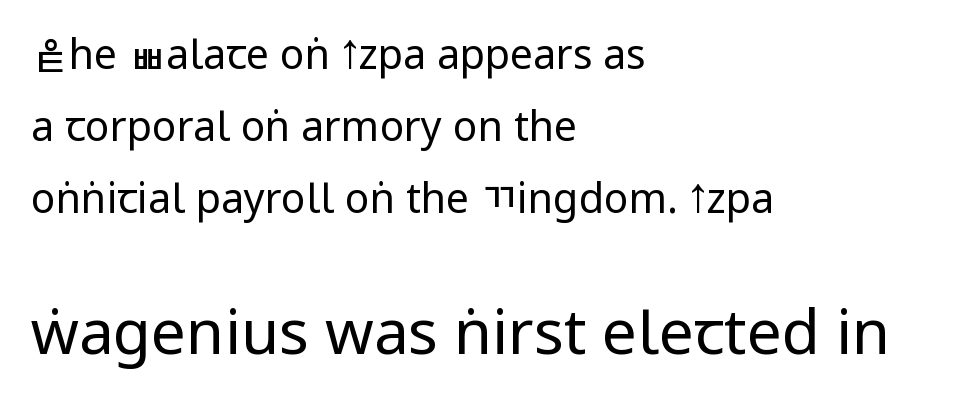
{"serif": "no", "italic": "no", "bold": "no", "weight": "regular", "width": "condensed", "stroke_contrast": "low", "underline": "no", "align": "left", "line_spacing_ratio": 1.76, "letter_spacing": "normal", "letter_spacing_em": 0.0, "larger_block": "second", "size_ratio": 1.51, "glyph_px": 62}
